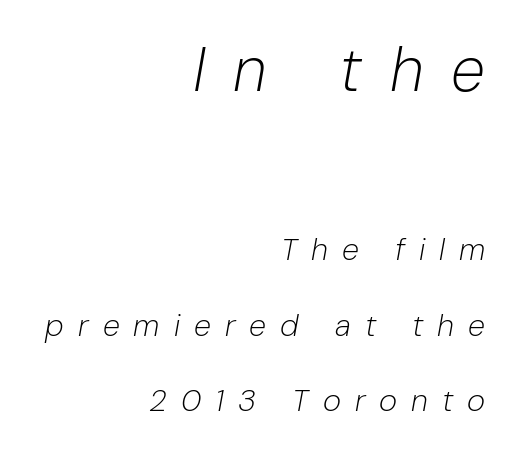
The image shows 62 px light type, italic (leaning right); set right-aligned, loose line spacing (2.43x), unusually wide letter spacing (+0.45 em), not underlined; the first (top) block is 2.0x larger; low stroke contrast and a medium x-height.
